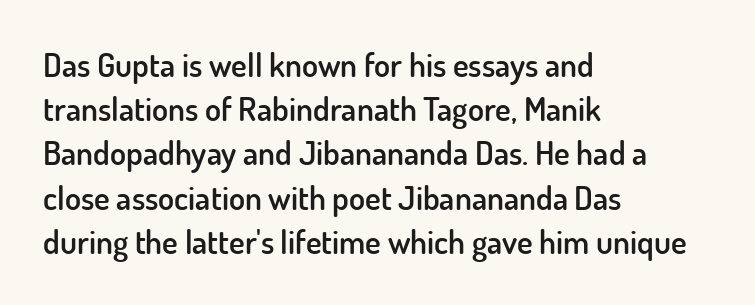
The image shows 33 px semibold sans-serif type, upright; set left-aligned, normal line spacing (1.34x), normal letter spacing, not underlined; low stroke contrast and a small x-height.
